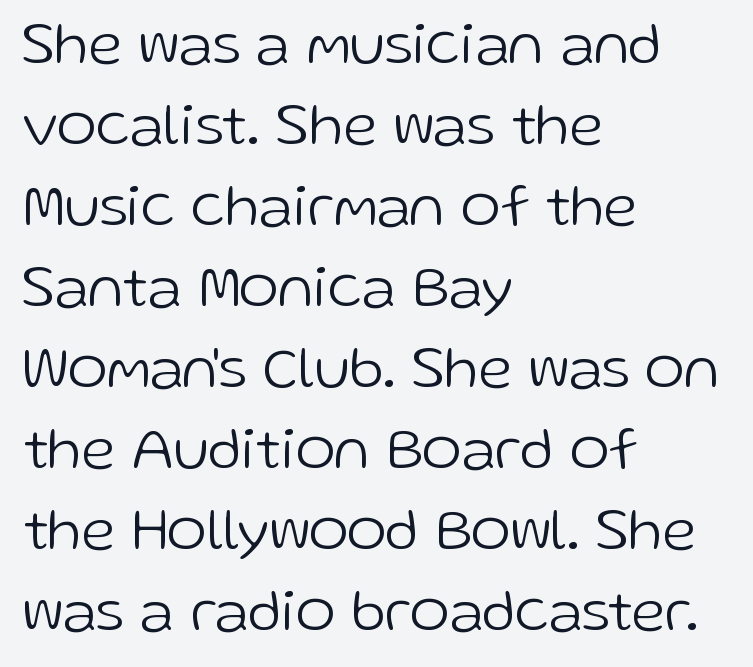
{"serif": "no", "italic": "no", "bold": "no", "weight": "light", "width": "normal", "stroke_contrast": "low", "x_height": "medium", "monospaced": "no", "underline": "no", "align": "left", "line_spacing": "normal", "line_spacing_ratio": 1.35, "letter_spacing": "normal", "letter_spacing_em": 0.0, "glyph_px": 60}
